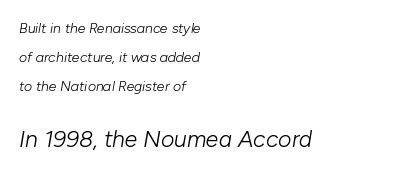
The image shows 23 px text type, italic (leaning right); set left-aligned, loose line spacing (2.08x), normal letter spacing, not underlined; the second (bottom) block is 1.64x larger.
